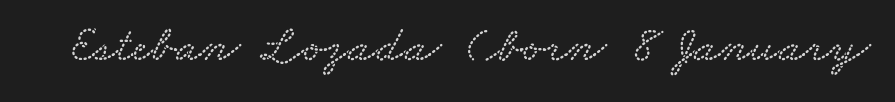
{"width": "wide", "stroke_contrast": "low", "x_height": "small", "monospaced": "no", "underline": "no", "letter_spacing": "normal", "letter_spacing_em": 0.0, "glyph_px": 51}
